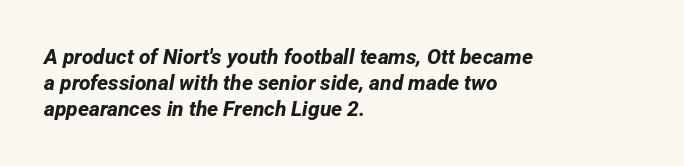
The paragraph has a hard left edge and a soft right edge. This sample uses plain, unmodified letter spacing. Quick note: underline off. Strong, thick strokes mark this as bold type.
